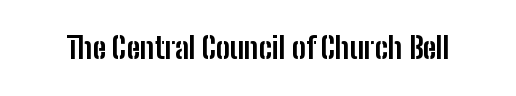
Q: Is the text bold? A: Yes.
Q: Is the text italic (slanted)? A: No, it is upright.
Q: Is the typeface a serif or a sans-serif typeface? A: Sans-serif.
Q: Is the text underlined? A: No.
Q: Is the spacing between letters normal or unusually wide? A: Normal.
Q: Width (condensed, normal, or wide)? A: Condensed.
Q: Stroke contrast? A: Low.
Q: x-height? A: Medium.
Q: Monospaced? A: No.
